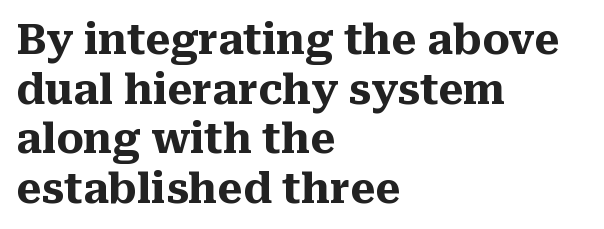
Q: Is the text bold? A: Yes.
Q: Is the text italic (slanted)? A: No, it is upright.
Q: Is the typeface a serif or a sans-serif typeface? A: Serif.
Q: Is the text underlined? A: No.
Q: How is the paragraph aligned? A: Left-aligned.
Q: Is the spacing between letters normal or unusually wide? A: Normal.
Q: Width (condensed, normal, or wide)? A: Normal.
Q: Stroke contrast? A: Medium.
Q: x-height? A: Medium.
Q: Monospaced? A: No.
